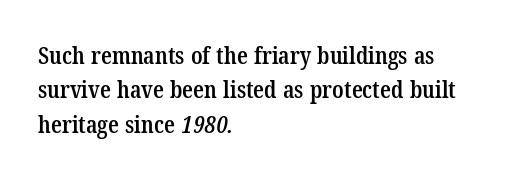
Weight check: semibold — heavier than regular, not quite bold. Successive baselines arrive at the customary interval. Between one letter and the next there's only the usual sliver of space. Each line starts at the same left margin while the right side varies. Any mark beneath the type? The region is blank.
